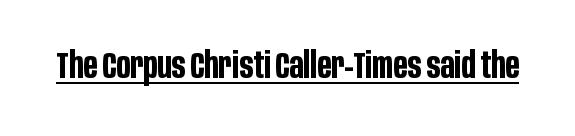
{"serif": "no", "italic": "no", "bold": "yes", "weight": "bold", "width": "condensed", "stroke_contrast": "low", "x_height": "large", "monospaced": "no", "underline": "yes", "letter_spacing": "normal", "letter_spacing_em": 0.0, "glyph_px": 36}
